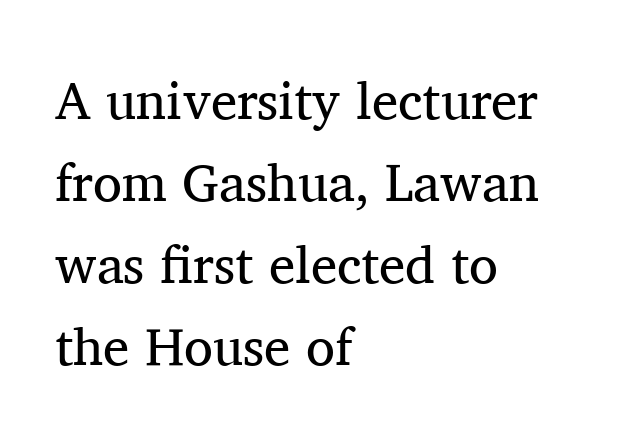
Letter spacing: default. The specimen omits any rule beneath the text block's lines. The typography opts for an upright posture over an oblique one. Layout note: lines flush left. The font is comparable to plain body text, perhaps lighter.
